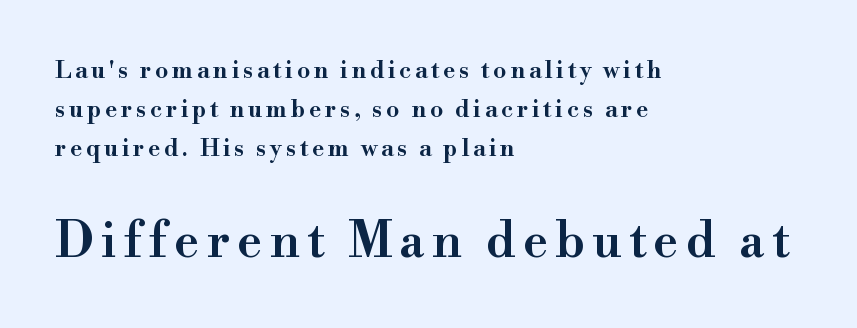
{"serif": "yes", "italic": "no", "bold": "semi", "weight": "semibold", "width": "normal", "stroke_contrast": "high", "x_height": "small", "monospaced": "no", "underline": "no", "align": "left", "line_spacing": "normal", "line_spacing_ratio": 1.62, "larger_block": "second", "size_ratio": 2.04, "glyph_px": 49}
